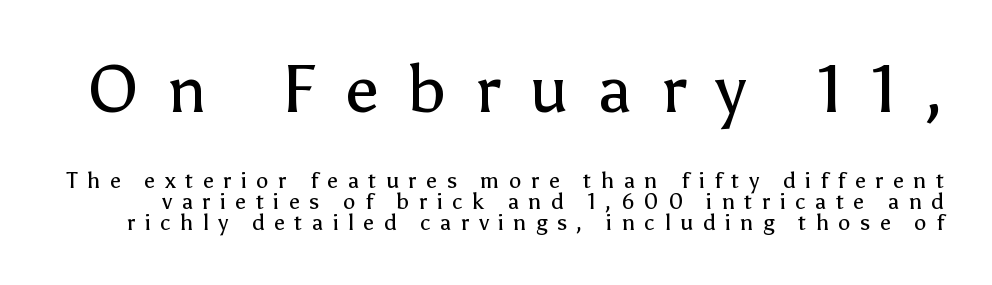
Q: Is the text bold? A: No.
Q: Is the text italic (slanted)? A: No, it is upright.
Q: Is the typeface a serif or a sans-serif typeface? A: Sans-serif.
Q: Is the text underlined? A: No.
Q: Is the spacing between letters normal or unusually wide? A: Unusually wide.
Q: Is the spacing between lines tight, normal or loose? A: Tight.
Q: Which block of text is set in a larger size, the first (top) or the second (bottom)? A: The first (top) one.
Q: Width (condensed, normal, or wide)? A: Normal.
Q: Stroke contrast? A: Low.
Q: x-height? A: Medium.
Q: Monospaced? A: No.
